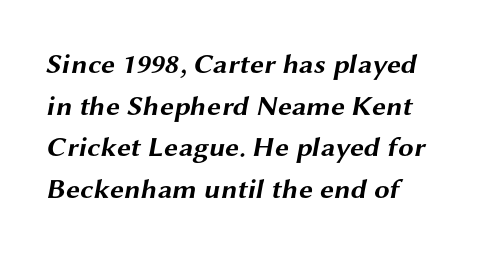
Q: Is the text bold? A: Yes.
Q: Is the typeface a serif or a sans-serif typeface? A: Sans-serif.
Q: Is the text underlined? A: No.
Q: How is the paragraph aligned? A: Left-aligned.
Q: Is the spacing between letters normal or unusually wide? A: Normal.
Q: Is the spacing between lines tight, normal or loose? A: Normal.
Q: Width (condensed, normal, or wide)? A: Wide.
Q: Stroke contrast? A: Medium.
Q: x-height? A: Medium.
Q: Monospaced? A: No.
